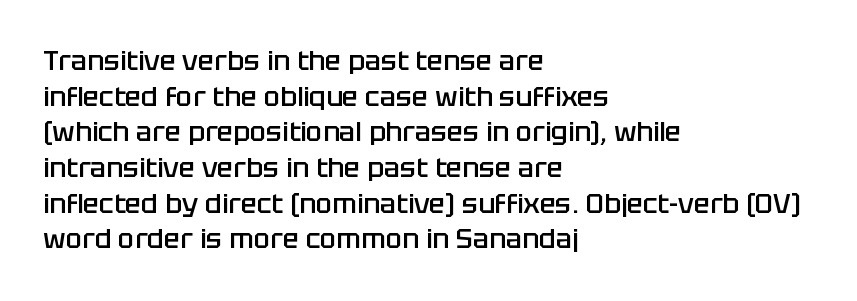
Compared with an ordinary text face, these strokes are moderately heavier — a semibold. The type sits square on the baseline with zero lean. The letters sit at their default tracking, neither squeezed nor spread. A normal amount of white space separates one row of letters from the next.
